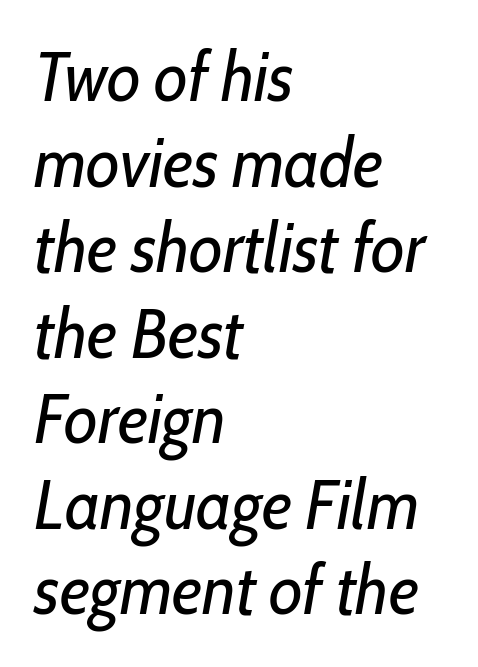
It's the slanting kind of type. No chunkiness to these letters — they're not bold. Decoration check: the copy has no underline. A student would call this left alignment; a typographer would say flush left, rag right. Spacing verdict: proportional, widths tailored to each character. Look at the tracking — it's just the regular setting, nothing added.
